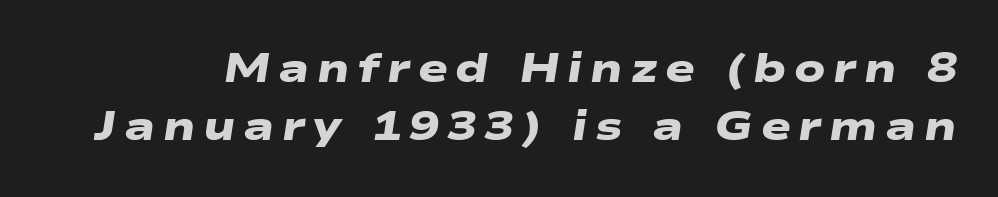
Compared with typical paragraphs, the rows here are spaced about the same. The specimen omits any rule beneath the text block's lines. You can tell from the bare stems that sans-serif type was used. The passage shown is typed in a proportional face where columns would drift. Emphasis by weight is at full strength: bold.
